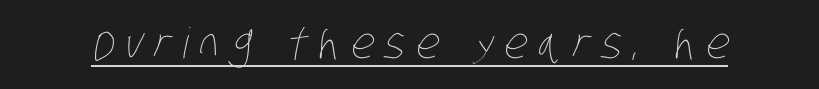
The image shows 42 px thin, condensed type; set unusually wide letter spacing (+0.26 em), underlined; low stroke contrast and a large x-height.
